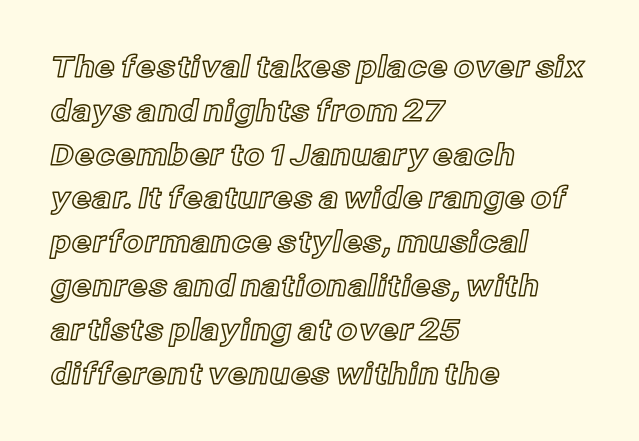
{"width": "normal", "x_height": "medium", "monospaced": "no", "underline": "no", "align": "left", "line_spacing": "normal", "line_spacing_ratio": 1.46, "letter_spacing": "normal", "letter_spacing_em": 0.0, "glyph_px": 30}
